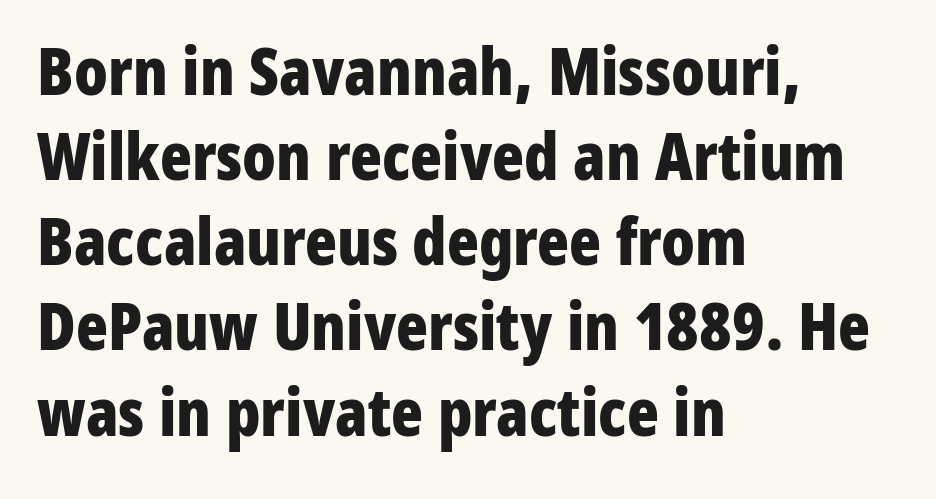
{"serif": "no", "italic": "no", "bold": "yes", "weight": "bold", "width": "condensed", "stroke_contrast": "low", "x_height": "medium", "monospaced": "no", "underline": "no", "align": "left", "line_spacing": "normal", "line_spacing_ratio": 1.29, "letter_spacing": "normal", "letter_spacing_em": 0.0, "glyph_px": 66}
